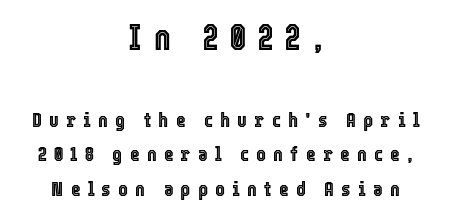
Italic: no, the glyphs are upright roman. Type size steps down from the first block to the second. Underline: absent. You could not count columns in this text — the font is proportionally spaced. Look at the tracking — it's clearly loosened, letters drifting apart.
